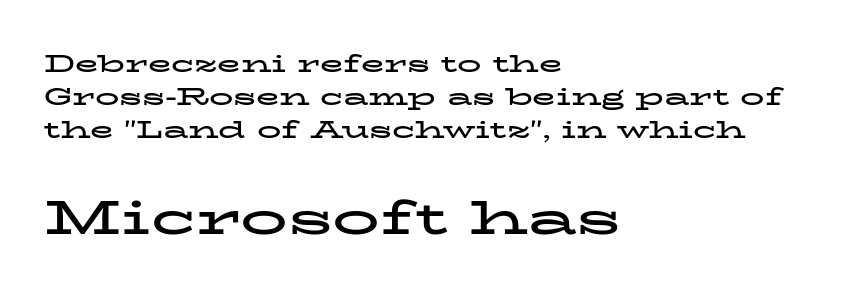
The image shows 47 px bold, wide serif type, upright; set left-aligned, normal line spacing (1.38x), normal letter spacing, not underlined; the second (bottom) block is 1.96x larger; low stroke contrast and a medium x-height.
